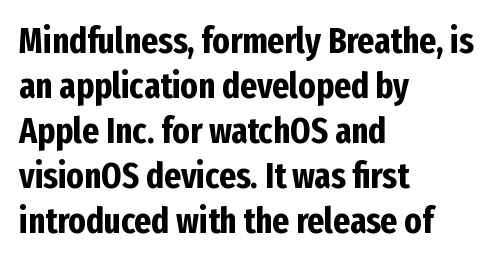
The image shows 36 px bold, condensed sans-serif type, upright; set left-aligned, normal line spacing (1.25x), normal letter spacing, not underlined; low stroke contrast and a medium x-height.
